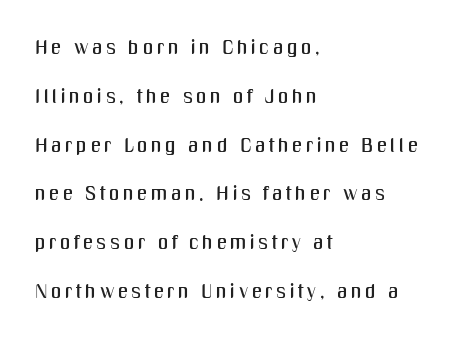
The image shows 20 px text type, upright; set left-aligned, loose line spacing (2.44x), not underlined.
